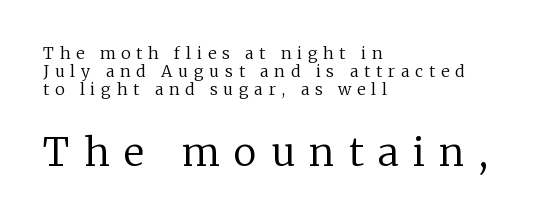
{"serif": "yes", "italic": "no", "bold": "no", "weight": "regular", "width": "normal", "stroke_contrast": "low", "x_height": "medium", "monospaced": "no", "underline": "no", "align": "left", "line_spacing": "tight", "line_spacing_ratio": 1.11, "letter_spacing": "wide", "letter_spacing_em": 0.37, "larger_block": "second", "size_ratio": 2.44, "glyph_px": 39}
